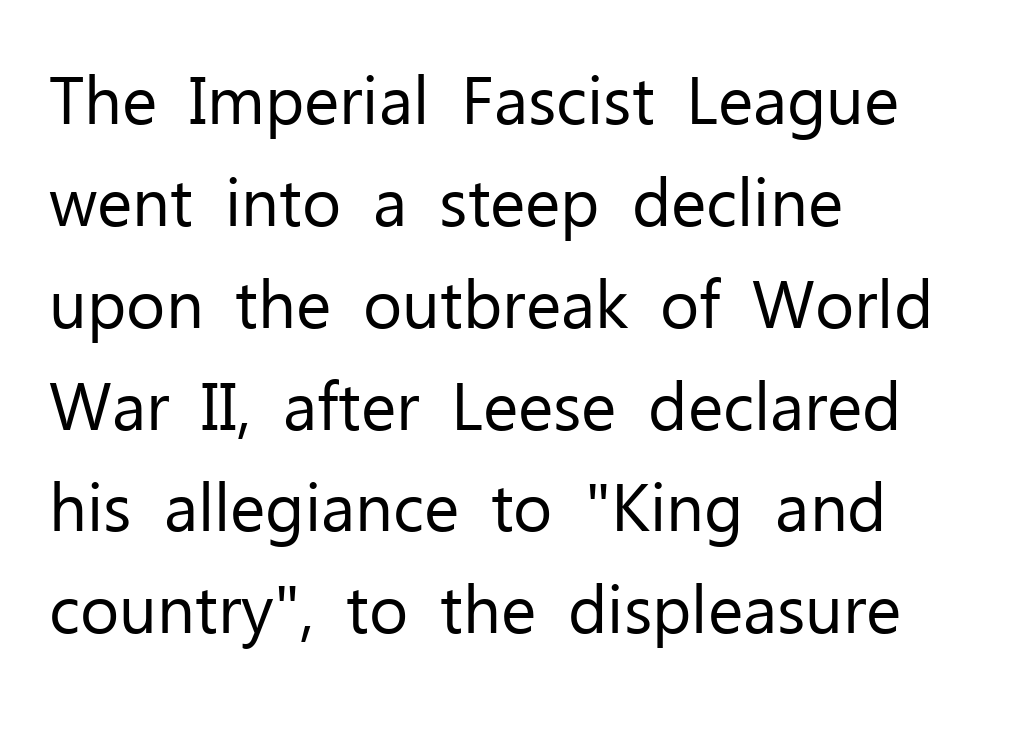
{"serif": "no", "italic": "no", "bold": "no", "weight": "regular", "width": "normal", "stroke_contrast": "low", "x_height": "medium", "monospaced": "no", "underline": "no", "align": "left", "line_spacing": "normal", "line_spacing_ratio": 1.52, "letter_spacing": "normal", "letter_spacing_em": 0.0, "glyph_px": 67}
